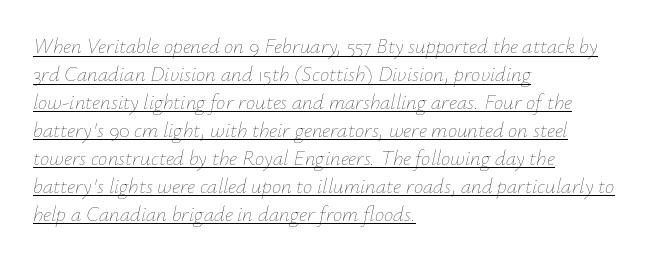
{"italic": "yes", "lean": "right", "slant_degrees": 12, "bold": "no", "underline": "yes", "align": "left", "line_spacing": "normal", "line_spacing_ratio": 1.33, "letter_spacing": "normal", "letter_spacing_em": 0.0, "glyph_px": 21}
